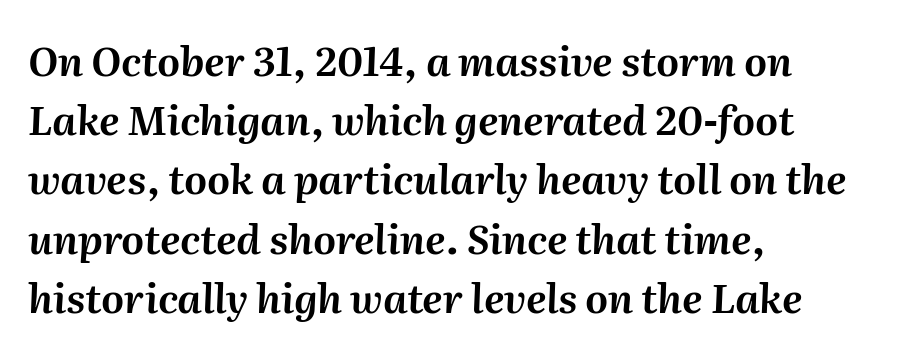
Spacing verdict: proportional, widths tailored to each character. The paragraph shown leans on its left margin. Tall strokes in this sample are angled rather than plumb. The strip under each line holds only bare page. Letter spacing: default.
